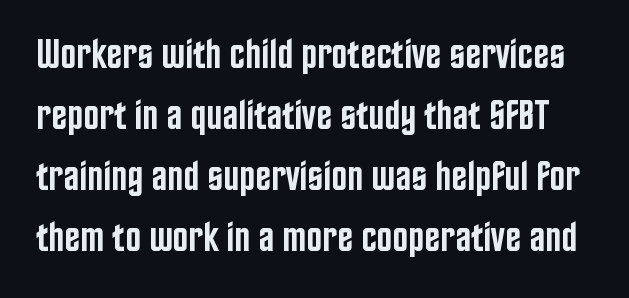
The space beneath each line is pristine and unruled. Default kerning and tracking; the words read as compact shapes. The letters advance in unequal steps, a hallmark of proportional type. Leading matches the norm, producing a regular column.
